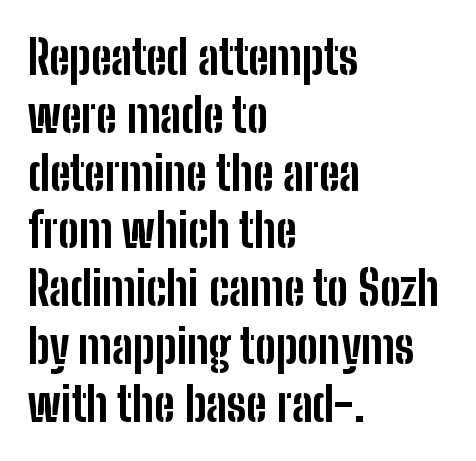
{"serif": "no", "italic": "no", "bold": "yes", "weight": "bold", "width": "condensed", "stroke_contrast": "low", "x_height": "medium", "monospaced": "no", "underline": "no", "align": "left", "line_spacing_ratio": 1.23, "letter_spacing": "normal", "letter_spacing_em": 0.0, "glyph_px": 47}
